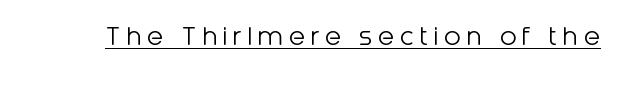
The image shows 31 px light sans-serif type, upright; set underlined; low stroke contrast and a medium x-height.
